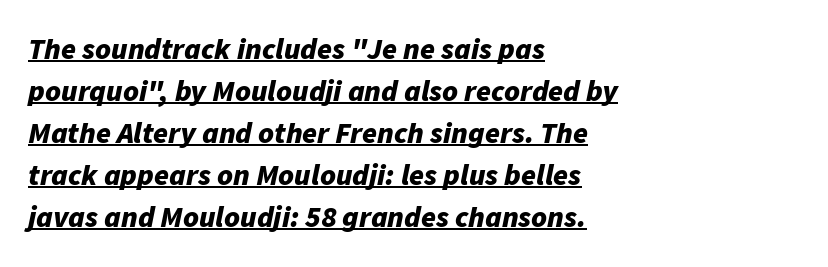
{"italic": "yes", "lean": "right", "slant_degrees": 11, "bold": "yes", "weight": "bold", "width": "normal", "stroke_contrast": "low", "x_height": "medium", "monospaced": "no", "underline": "yes", "align": "left", "line_spacing": "normal", "line_spacing_ratio": 1.4, "letter_spacing": "normal", "letter_spacing_em": 0.0, "glyph_px": 30}
